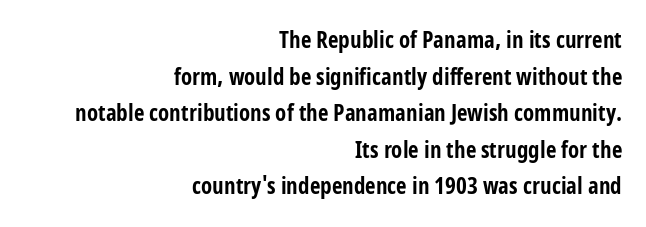
Q: Is the text bold? A: Yes.
Q: Is the text italic (slanted)? A: No, it is upright.
Q: Is the text underlined? A: No.
Q: How is the paragraph aligned? A: Right-aligned.
Q: Is the spacing between letters normal or unusually wide? A: Normal.
Q: Is the spacing between lines tight, normal or loose? A: Normal.
